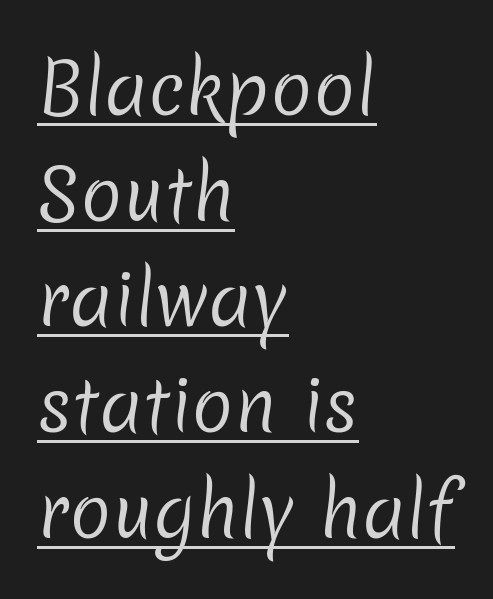
Q: Is the text bold? A: No.
Q: Is the typeface a serif or a sans-serif typeface? A: Sans-serif.
Q: Is the text underlined? A: Yes.
Q: How is the paragraph aligned? A: Left-aligned.
Q: Is the spacing between letters normal or unusually wide? A: Normal.
Q: Is the spacing between lines tight, normal or loose? A: Normal.
Q: Width (condensed, normal, or wide)? A: Normal.
Q: Stroke contrast? A: Low.
Q: x-height? A: Medium.
Q: Monospaced? A: No.
